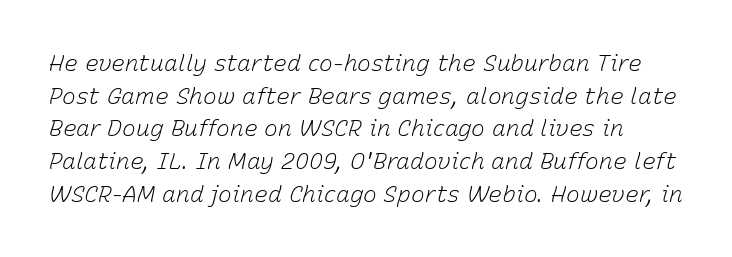
These lines sit exactly where default settings would place them. Clear beneath every line of the passage. You could call the tracking neutral — neither tight nor loose. Observe the lean: these are italic letterforms. Stem width sits at or under what a default text font uses.
